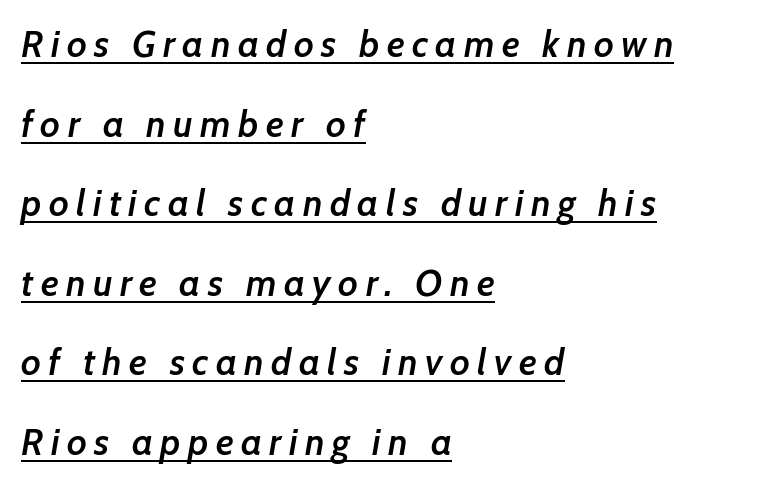
{"italic": "yes", "lean": "right", "slant_degrees": 7, "bold": "semi", "weight": "semibold", "width": "normal", "stroke_contrast": "low", "x_height": "medium", "monospaced": "no", "underline": "yes", "align": "left", "line_spacing": "loose", "line_spacing_ratio": 2.15, "letter_spacing": "wide", "letter_spacing_em": 0.2, "glyph_px": 37}
